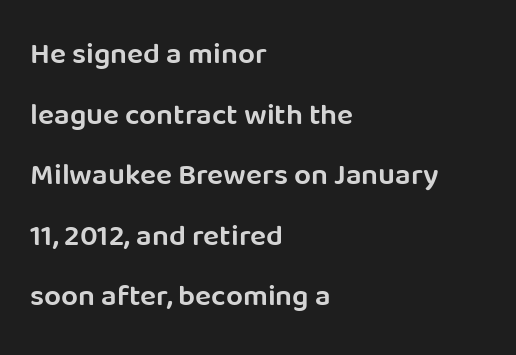
This rendering features lettering with no underline. Does the type have serifs? No, each stem ends abruptly. A typesetter would call this proportional, since set widths differ per character. Here the glyphs are tracked normally, forming tight word shapes. The rendering anchors every line to the left-hand side.
